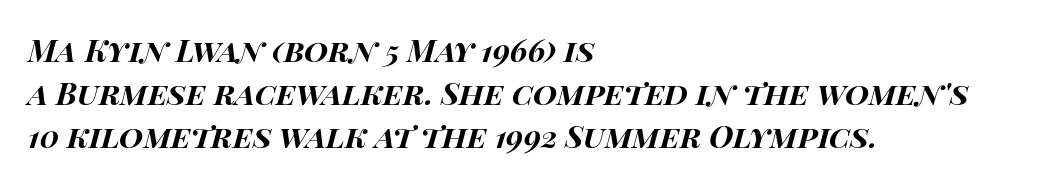
This is oblique type, the kind used for emphasis or titles. Students, note that the glyphs here touch the page at normal intervals. Strokes here are thick enough to call this a true bold. These lines are rendered in a variable-pitch font. Quick note: interline space is typical.
